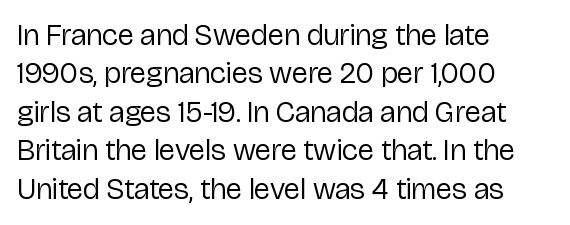
{"serif": "no", "italic": "no", "bold": "no", "weight": "regular", "width": "normal", "stroke_contrast": "low", "x_height": "medium", "monospaced": "no", "underline": "no", "align": "left", "line_spacing": "normal", "line_spacing_ratio": 1.28, "letter_spacing": "normal", "letter_spacing_em": 0.0, "glyph_px": 30}
